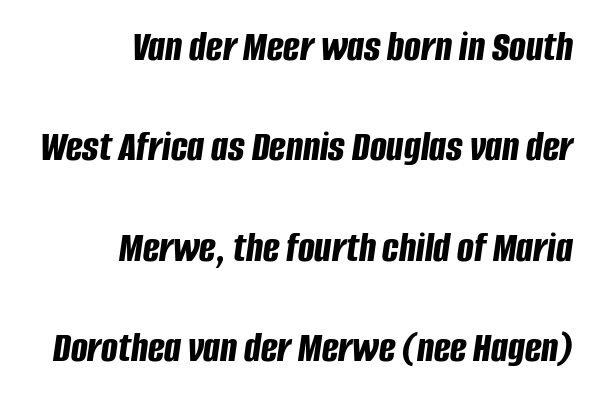
Q: Is the text bold? A: Yes.
Q: Is the text italic (slanted)? A: Yes, it leans right by about 8 degrees.
Q: Is the text underlined? A: No.
Q: How is the paragraph aligned? A: Right-aligned.
Q: Is the spacing between letters normal or unusually wide? A: Normal.
Q: Is the spacing between lines tight, normal or loose? A: Loose.
Q: Width (condensed, normal, or wide)? A: Condensed.
Q: Stroke contrast? A: Low.
Q: x-height? A: Large.
Q: Monospaced? A: No.
